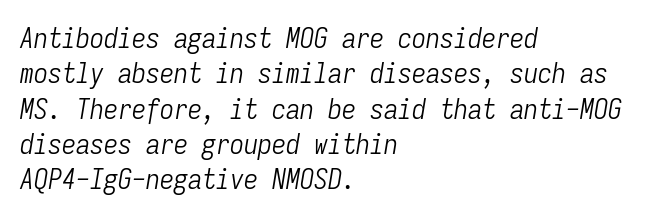
{"italic": "yes", "lean": "right", "slant_degrees": 9, "bold": "no", "weight": "light", "width": "condensed", "stroke_contrast": "low", "x_height": "medium", "monospaced": "yes", "underline": "no", "align": "left", "line_spacing": "normal", "line_spacing_ratio": 1.26, "letter_spacing": "normal", "letter_spacing_em": 0.0, "glyph_px": 28}
